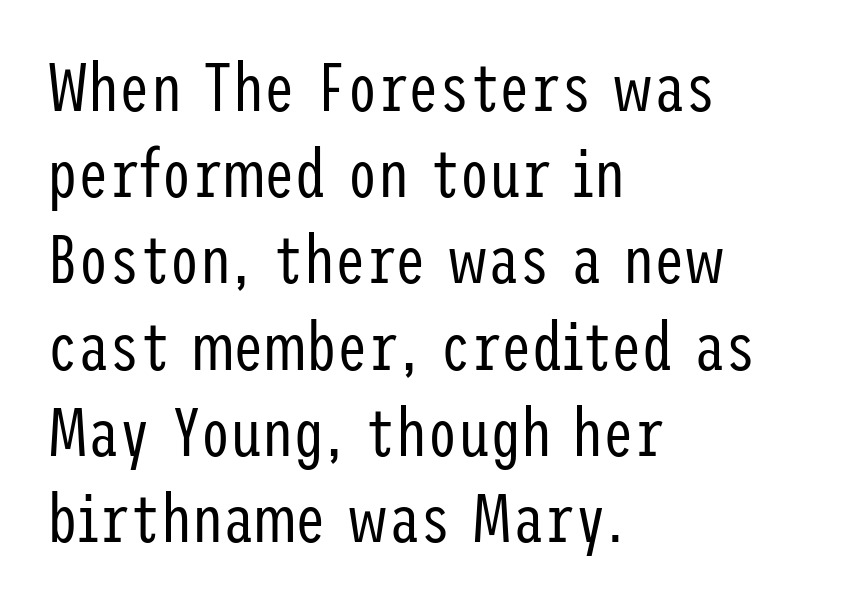
The image shows 69 px regular-weight, condensed sans-serif type, upright; set left-aligned, normal line spacing (1.25x), normal letter spacing, not underlined; low stroke contrast and a medium x-height.
